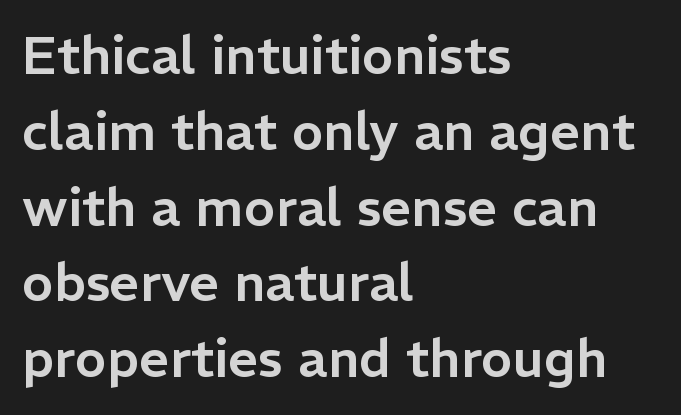
Q: Is the text italic (slanted)? A: No, it is upright.
Q: Is the typeface a serif or a sans-serif typeface? A: Sans-serif.
Q: Is the text underlined? A: No.
Q: How is the paragraph aligned? A: Left-aligned.
Q: Is the spacing between letters normal or unusually wide? A: Normal.
Q: Is the spacing between lines tight, normal or loose? A: Normal.
Q: Width (condensed, normal, or wide)? A: Normal.
Q: Stroke contrast? A: Low.
Q: x-height? A: Medium.
Q: Monospaced? A: No.
